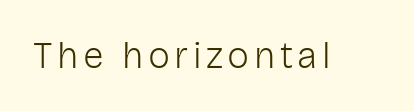
Q: Is the text bold? A: No.
Q: Is the text italic (slanted)? A: No, it is upright.
Q: Is the typeface a serif or a sans-serif typeface? A: Sans-serif.
Q: Is the text underlined? A: No.
Q: Width (condensed, normal, or wide)? A: Normal.
Q: Stroke contrast? A: Low.
Q: x-height? A: Medium.
Q: Monospaced? A: No.
